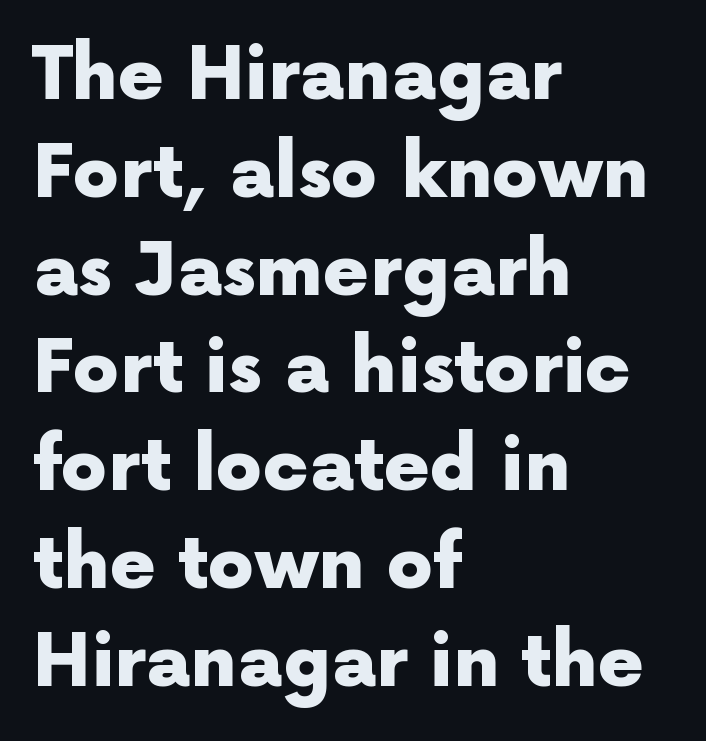
The tracking reads as untouched default to a designer's eye. A typesetter would mark this as roman, not italic. The text block is weighted toward the left margin, trailing off unevenly rightward. Honestly, the row spacing looks completely unremarkable.
